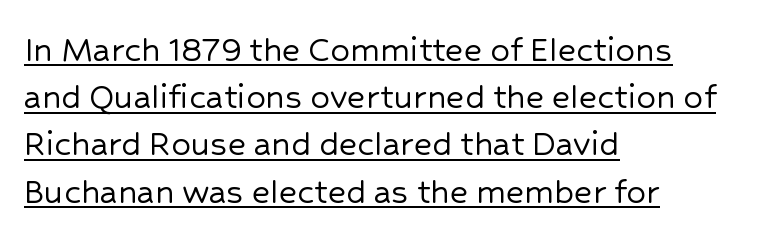
The image shows 39 px sans-serif type, upright; set left-aligned, line spacing 1.21x, normal letter spacing, underlined; low stroke contrast and a medium x-height.
